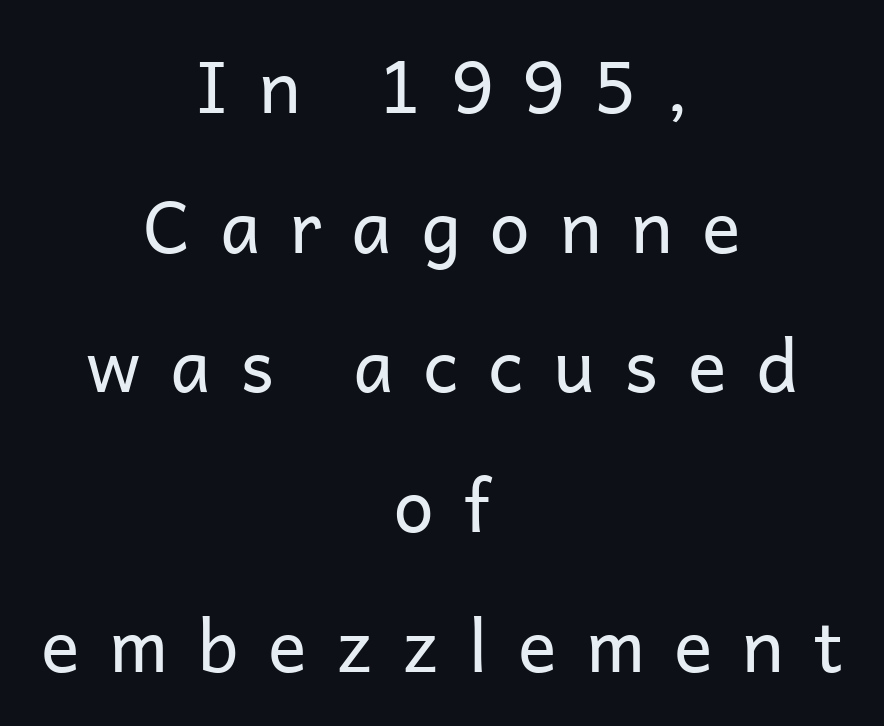
The rendering uses a large line-height, opening up the rows. Note: no serifs on the glyphs. Looks like regular typesetting: each glyph gets only the width it needs. No italicization has been applied; the sample stays upright. A student would call this center alignment; a typographer would say set centered.
